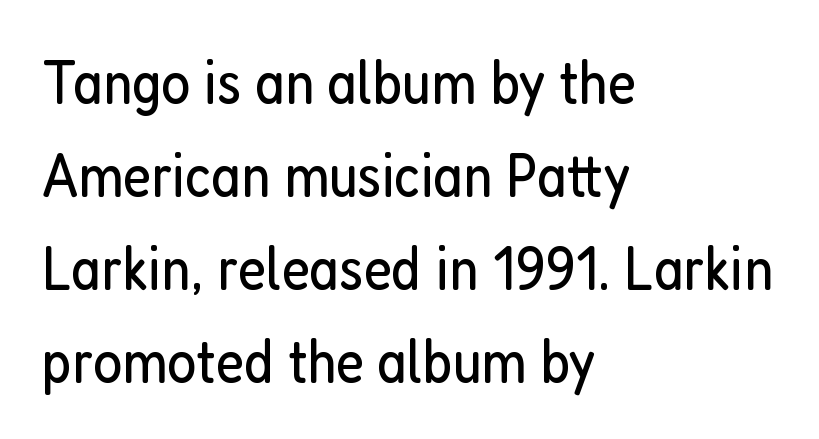
{"serif": "no", "italic": "no", "bold": "no", "weight": "regular", "width": "condensed", "stroke_contrast": "low", "x_height": "medium", "monospaced": "no", "underline": "no", "align": "left", "line_spacing": "normal", "line_spacing_ratio": 1.5, "letter_spacing": "normal", "letter_spacing_em": 0.0, "glyph_px": 62}
